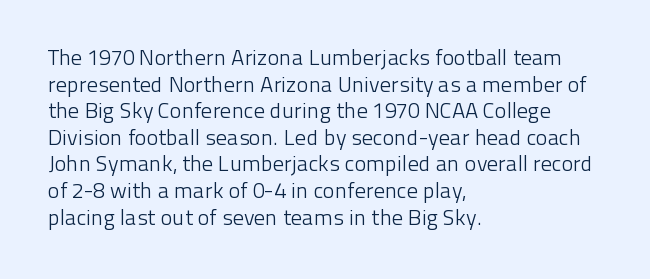
Q: Is the text bold? A: No.
Q: Is the text italic (slanted)? A: No, it is upright.
Q: Is the text underlined? A: No.
Q: How is the paragraph aligned? A: Left-aligned.
Q: Is the spacing between letters normal or unusually wide? A: Normal.
